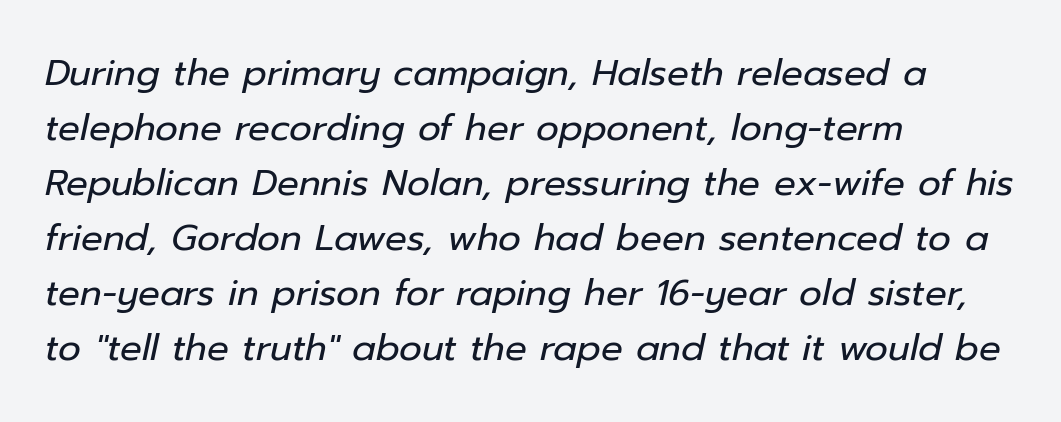
The image shows 36 px regular-weight type, italic (leaning right); set left-aligned, normal line spacing (1.53x), normal letter spacing, not underlined; low stroke contrast and a medium x-height.
